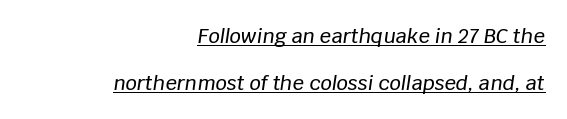
The lines are quadded right. How would I describe the line gaps? Wide and relaxed. An italicized treatment has been applied to the whole sample. The horizontal fit of the characters is conventional and even. Students, observe the line beneath the letters — that is underlining.
